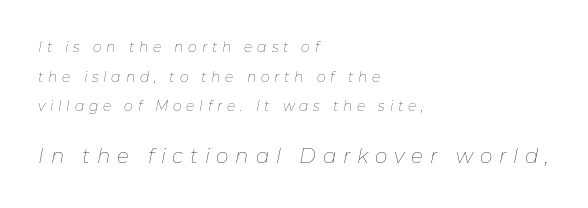
The image shows 20 px text type, italic (leaning right); set left-aligned, loose line spacing (2.12x), unusually wide letter spacing (+0.34 em), not underlined; the second (bottom) block is 1.43x larger.
